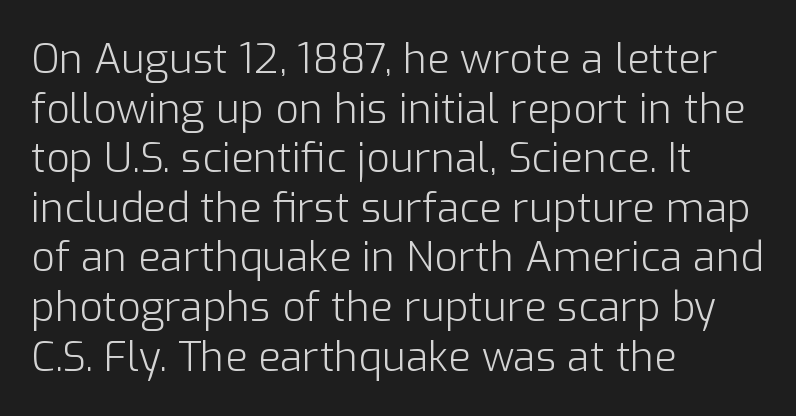
This is not heavy type; no bold has been used. Anything drawn beneath the words? Only blank space. Short and long lines alike share a common starting point at left. Notice how the stems are strictly vertical — no italics here.
